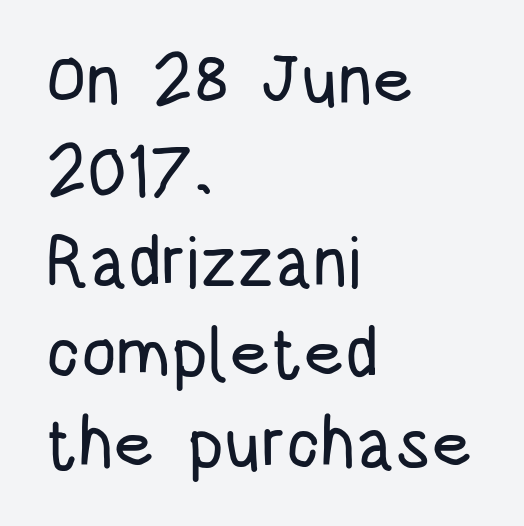
{"serif": "no", "italic": "no", "width": "condensed", "stroke_contrast": "low", "x_height": "large", "monospaced": "no", "underline": "no", "align": "left", "line_spacing": "normal", "line_spacing_ratio": 1.3, "letter_spacing": "normal", "letter_spacing_em": 0.0, "glyph_px": 70}
